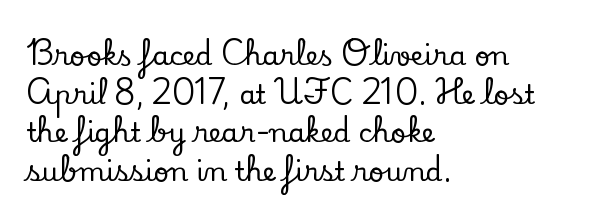
{"italic": "no", "underline": "no", "align": "left", "line_spacing": "normal", "line_spacing_ratio": 1.43, "letter_spacing": "normal", "letter_spacing_em": 0.0, "glyph_px": 27}
